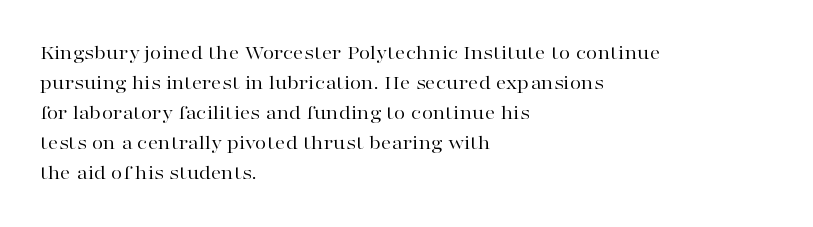
Compared with typical body copy, the letter spacing here is the same. The text block is weighted toward the left margin, trailing off unevenly rightward. The foot of each line stays bare and open. Evenly set lines give the paragraph a standard silhouette. Stroke thickness stays within the range of a standard reading face or lighter.
